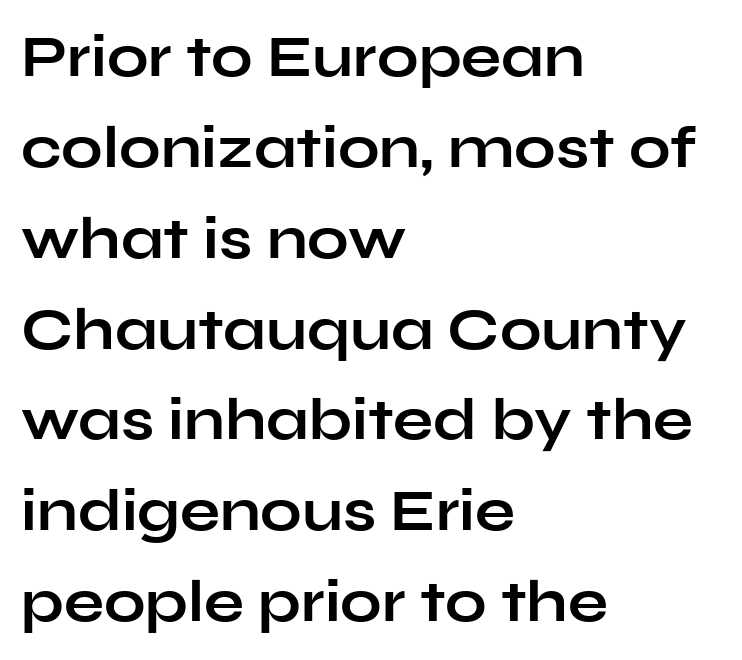
The image shows 59 px bold, wide sans-serif type, upright; set left-aligned, normal line spacing (1.54x), normal letter spacing, not underlined; low stroke contrast and a medium x-height.
